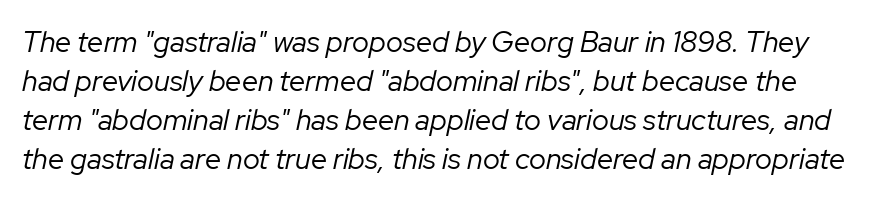
Anything drawn beneath the words? Only blank space. Is this a fixed-width face? No — the glyphs have proportional, varying widths. Each word holds together tightly as a unit, with standard inter-letter gaps. Observe the lean: these are italic letterforms. Heft: none added — not bold.
